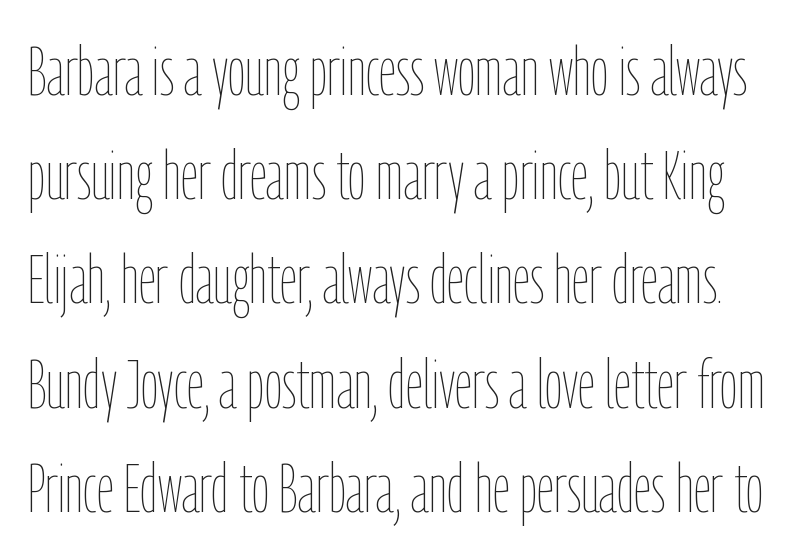
Q: Is the text bold? A: No.
Q: Is the text italic (slanted)? A: No, it is upright.
Q: Is the text underlined? A: No.
Q: Is the spacing between letters normal or unusually wide? A: Normal.
Q: Is the spacing between lines tight, normal or loose? A: Normal.
Q: Width (condensed, normal, or wide)? A: Condensed.
Q: Stroke contrast? A: Low.
Q: x-height? A: Medium.
Q: Monospaced? A: No.
